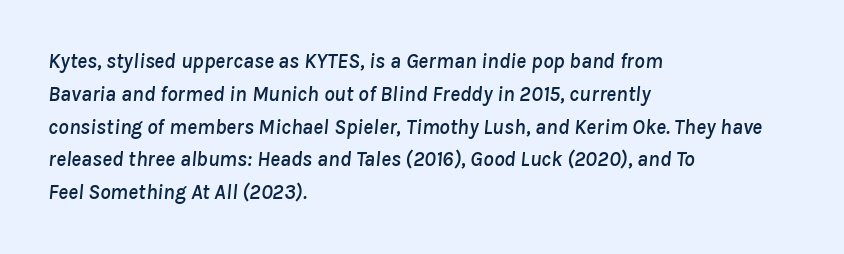
{"italic": "yes", "lean": "right", "slant_degrees": 8, "underline": "no", "align": "left", "line_spacing": "normal", "line_spacing_ratio": 1.56, "letter_spacing": "normal", "letter_spacing_em": 0.0, "glyph_px": 21}
